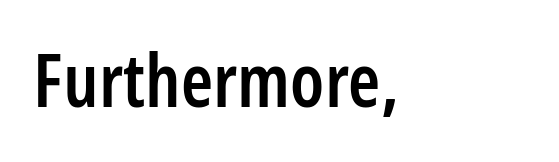
These lines are set flush left with a ragged right edge. You could not count columns in this text — the font is proportionally spaced. The zone under the glyphs is completely vacant. Look at the stroke-to-counter ratio: somewhat heavy, a semibold. The letters sit at their default tracking, neither squeezed nor spread.
